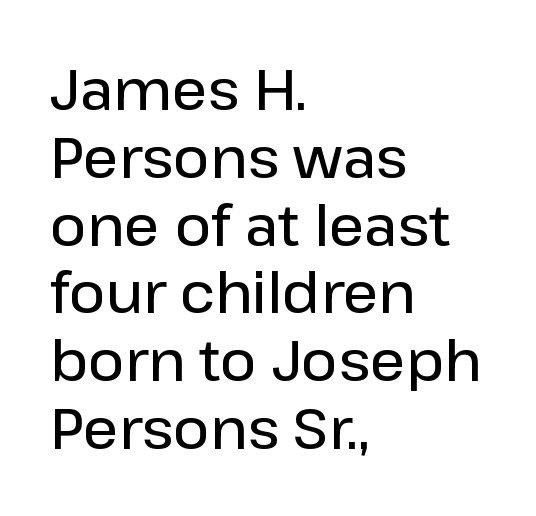
Q: Is the text bold? A: Semi-bold.
Q: Is the text italic (slanted)? A: No, it is upright.
Q: Is the typeface a serif or a sans-serif typeface? A: Sans-serif.
Q: Is the text underlined? A: No.
Q: How is the paragraph aligned? A: Left-aligned.
Q: Is the spacing between letters normal or unusually wide? A: Normal.
Q: Width (condensed, normal, or wide)? A: Normal.
Q: Stroke contrast? A: Low.
Q: x-height? A: Medium.
Q: Monospaced? A: No.
